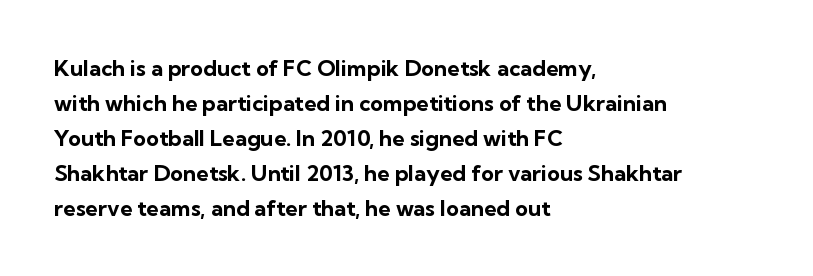
Horizontal bands of white between lines are of average thickness. The rendering keeps characters at their native spacing. Line beginnings align vertically; line endings do not. The font is running at its bold setting. No italicization has been applied; the sample stays upright.
